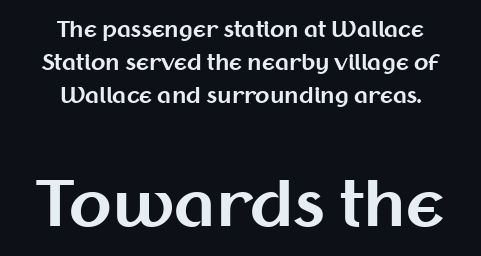
Q: Is the text bold? A: Yes.
Q: Is the text italic (slanted)? A: No, it is upright.
Q: Is the typeface a serif or a sans-serif typeface? A: Sans-serif.
Q: Is the text underlined? A: No.
Q: How is the paragraph aligned? A: Centered.
Q: Is the spacing between letters normal or unusually wide? A: Normal.
Q: Is the spacing between lines tight, normal or loose? A: Normal.
Q: Which block of text is set in a larger size, the first (top) or the second (bottom)? A: The second (bottom) one.
Q: Width (condensed, normal, or wide)? A: Normal.
Q: Stroke contrast? A: Medium.
Q: x-height? A: Medium.
Q: Monospaced? A: No.
